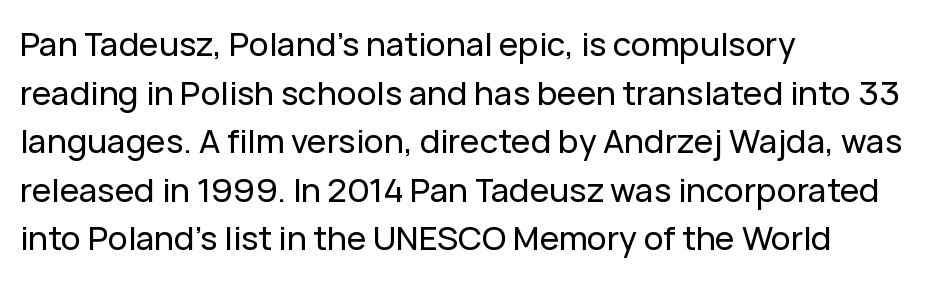
{"serif": "no", "italic": "no", "width": "normal", "stroke_contrast": "low", "x_height": "medium", "monospaced": "no", "underline": "no", "align": "left", "line_spacing": "normal", "line_spacing_ratio": 1.47, "letter_spacing": "normal", "letter_spacing_em": 0.0, "glyph_px": 33}
